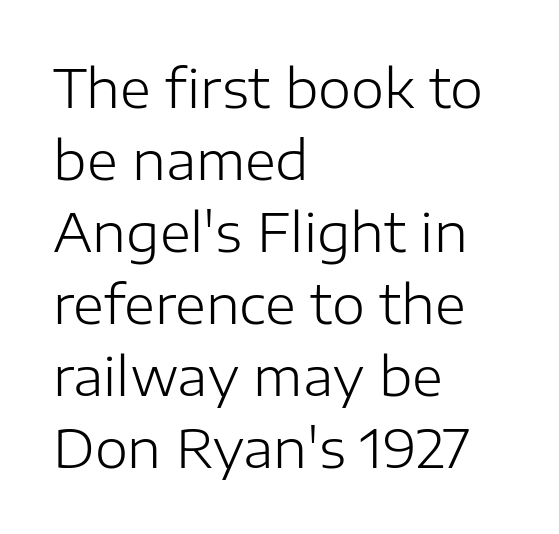
The image shows 53 px light sans-serif type, upright; set left-aligned, normal line spacing (1.36x), normal letter spacing, not underlined; low stroke contrast and a medium x-height.
